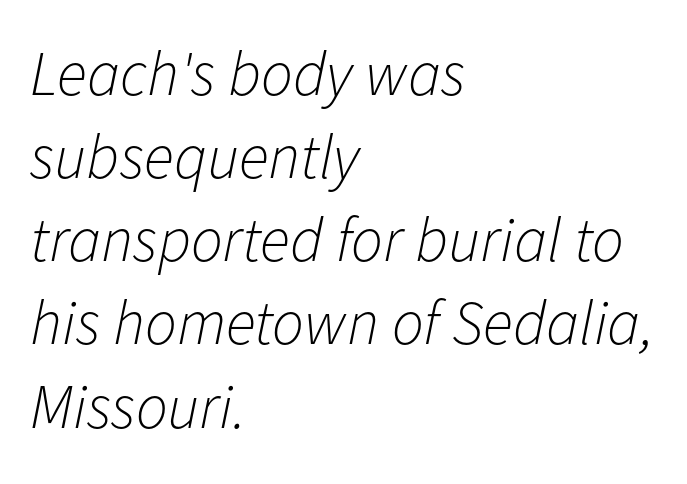
The image shows 63 px light type, italic (leaning right); set left-aligned, normal line spacing (1.32x), normal letter spacing, not underlined; low stroke contrast and a medium x-height.
